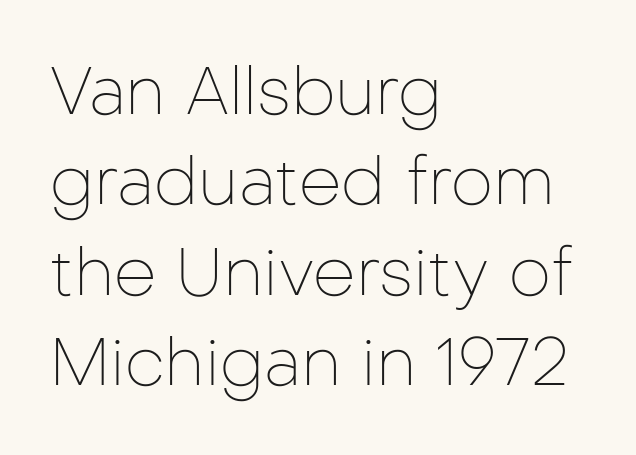
Q: Is the text bold? A: No.
Q: Is the text italic (slanted)? A: No, it is upright.
Q: Is the typeface a serif or a sans-serif typeface? A: Sans-serif.
Q: Is the text underlined? A: No.
Q: How is the paragraph aligned? A: Left-aligned.
Q: Is the spacing between letters normal or unusually wide? A: Normal.
Q: Is the spacing between lines tight, normal or loose? A: Normal.
Q: Width (condensed, normal, or wide)? A: Normal.
Q: Stroke contrast? A: Low.
Q: x-height? A: Medium.
Q: Monospaced? A: No.
